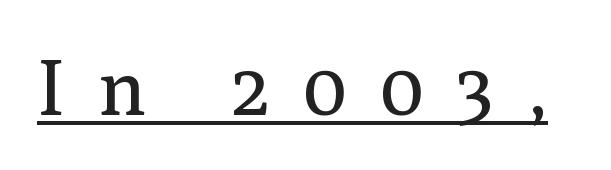
Is there an underline? Yes — a line sits under the letters. What kind of face is this? One with serifs. Heaviness? Minimal to ordinary, like unemphasized prose. The letters are spread apart with noticeably loose tracking. Every character sits straight up, as roman type does. Proportional: the letters do not fall into vertical columns.
